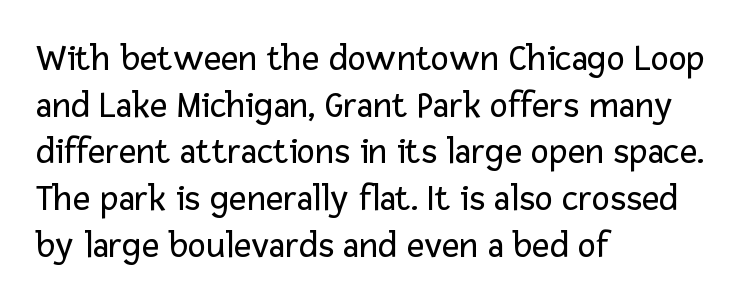
The image shows 38 px regular-weight sans-serif type, upright; set left-aligned, line spacing 1.23x, normal letter spacing, not underlined; low stroke contrast and a medium x-height.
